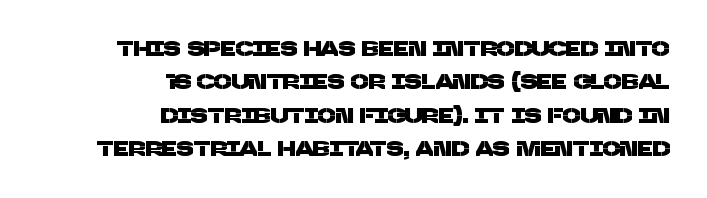
The image shows 21 px text type; set right-aligned, normal line spacing (1.59x), normal letter spacing, not underlined.
